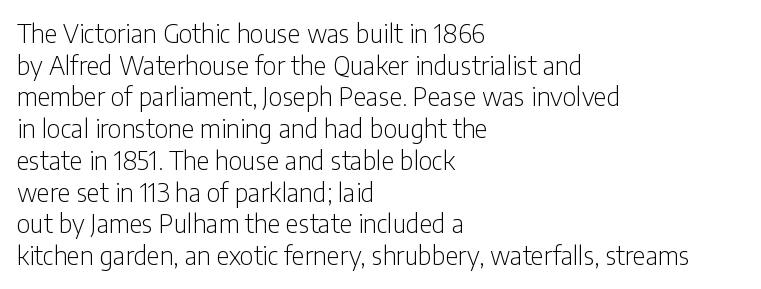
Q: Is the text bold? A: No.
Q: Is the text italic (slanted)? A: No, it is upright.
Q: Is the text underlined? A: No.
Q: How is the paragraph aligned? A: Left-aligned.
Q: Is the spacing between letters normal or unusually wide? A: Normal.
Q: Is the spacing between lines tight, normal or loose? A: Normal.
